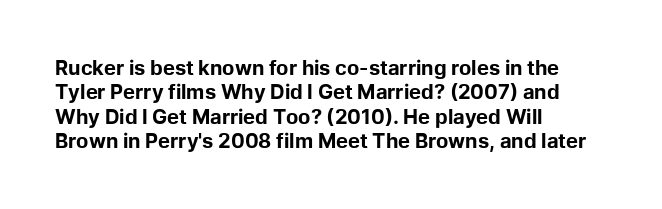
{"italic": "no", "bold": "yes", "underline": "no", "align": "left", "line_spacing_ratio": 1.22, "letter_spacing": "normal", "letter_spacing_em": 0.0, "glyph_px": 20}
